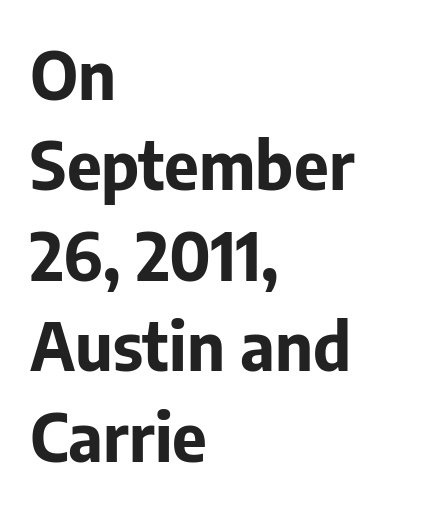
Q: Is the text bold? A: Yes.
Q: Is the text italic (slanted)? A: No, it is upright.
Q: Is the typeface a serif or a sans-serif typeface? A: Sans-serif.
Q: Is the text underlined? A: No.
Q: How is the paragraph aligned? A: Left-aligned.
Q: Is the spacing between letters normal or unusually wide? A: Normal.
Q: Is the spacing between lines tight, normal or loose? A: Normal.
Q: Width (condensed, normal, or wide)? A: Normal.
Q: Stroke contrast? A: Low.
Q: x-height? A: Medium.
Q: Monospaced? A: No.
